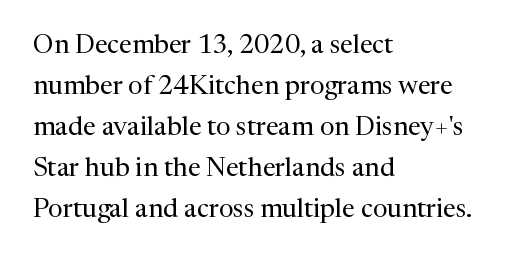
Q: Is the text bold? A: No.
Q: Is the text italic (slanted)? A: No, it is upright.
Q: Is the text underlined? A: No.
Q: How is the paragraph aligned? A: Left-aligned.
Q: Is the spacing between letters normal or unusually wide? A: Normal.
Q: Is the spacing between lines tight, normal or loose? A: Normal.
